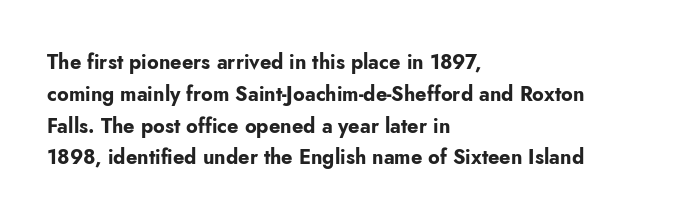
Q: Is the text bold? A: Yes.
Q: Is the text italic (slanted)? A: No, it is upright.
Q: Is the text underlined? A: No.
Q: How is the paragraph aligned? A: Left-aligned.
Q: Is the spacing between letters normal or unusually wide? A: Normal.
Q: Is the spacing between lines tight, normal or loose? A: Normal.
